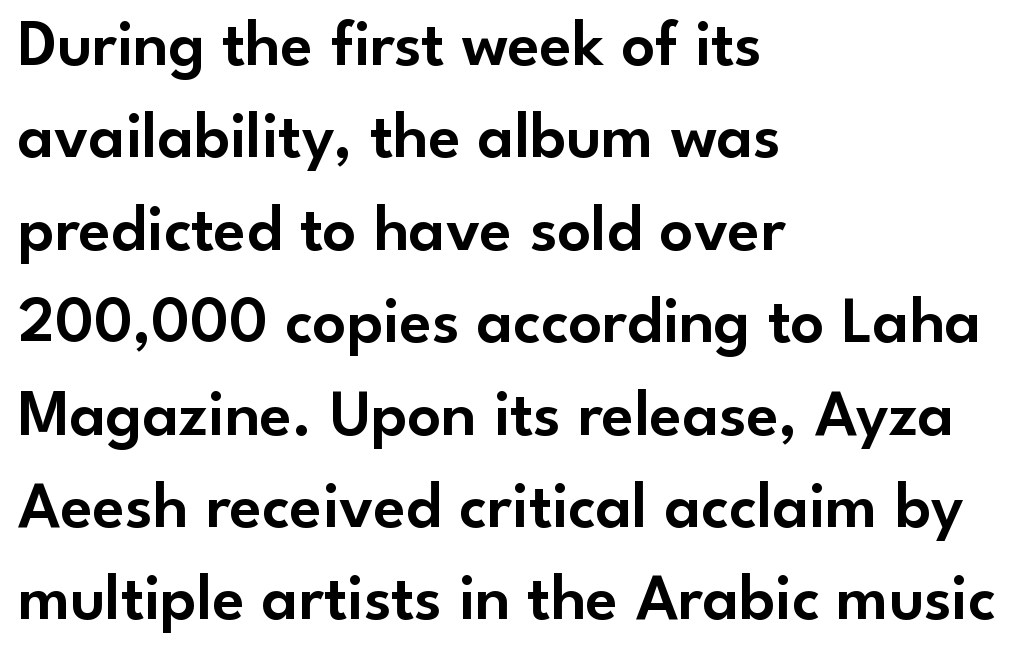
Q: Is the text italic (slanted)? A: No, it is upright.
Q: Is the typeface a serif or a sans-serif typeface? A: Sans-serif.
Q: Is the text underlined? A: No.
Q: How is the paragraph aligned? A: Left-aligned.
Q: Is the spacing between letters normal or unusually wide? A: Normal.
Q: Is the spacing between lines tight, normal or loose? A: Normal.
Q: Width (condensed, normal, or wide)? A: Normal.
Q: Stroke contrast? A: Low.
Q: x-height? A: Small.
Q: Monospaced? A: No.
